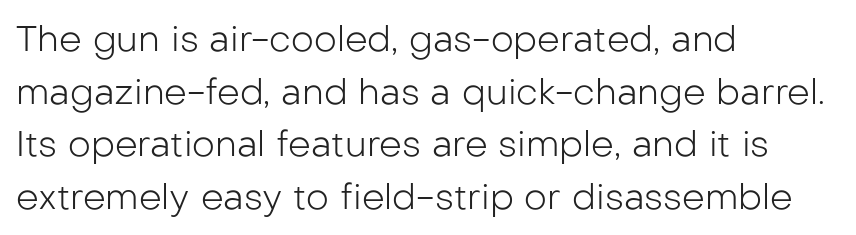
Nope, not italic — everything's standing straight. Spacing between characters is what you'd get straight out of the box. Spacing verdict: proportional, widths tailored to each character. Rows of type keep a routine distance in the vertical direction.
